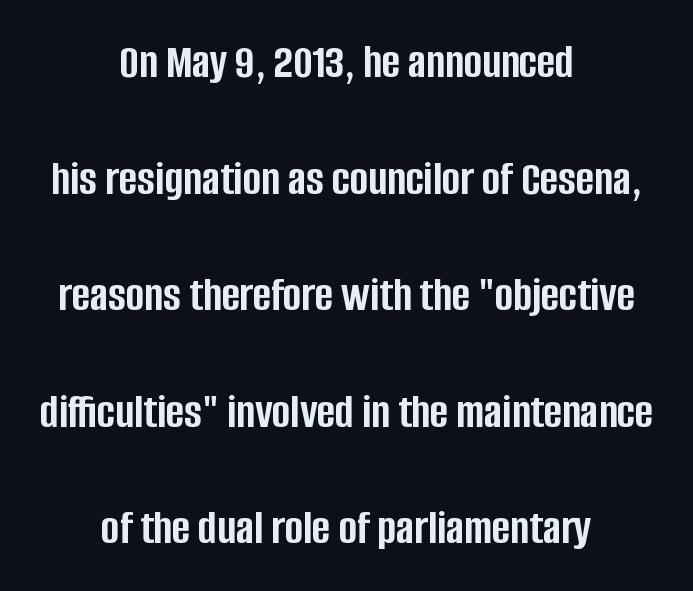
Q: Is the text bold? A: Yes.
Q: Is the text italic (slanted)? A: No, it is upright.
Q: Is the typeface a serif or a sans-serif typeface? A: Sans-serif.
Q: Is the text underlined? A: No.
Q: How is the paragraph aligned? A: Centered.
Q: Is the spacing between letters normal or unusually wide? A: Normal.
Q: Is the spacing between lines tight, normal or loose? A: Loose.
Q: Width (condensed, normal, or wide)? A: Condensed.
Q: Stroke contrast? A: Low.
Q: x-height? A: Large.
Q: Monospaced? A: No.
